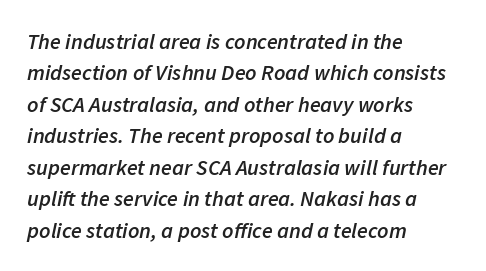
{"italic": "yes", "lean": "right", "slant_degrees": 11, "bold": "semi", "underline": "no", "align": "left", "line_spacing": "normal", "line_spacing_ratio": 1.43, "letter_spacing": "normal", "letter_spacing_em": 0.0, "glyph_px": 22}
